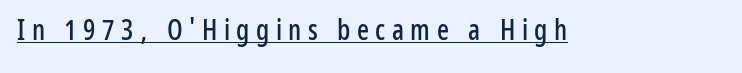
The image shows 28 px condensed sans-serif type, upright; set unusually wide letter spacing (+0.23 em), underlined; low stroke contrast and a medium x-height.
